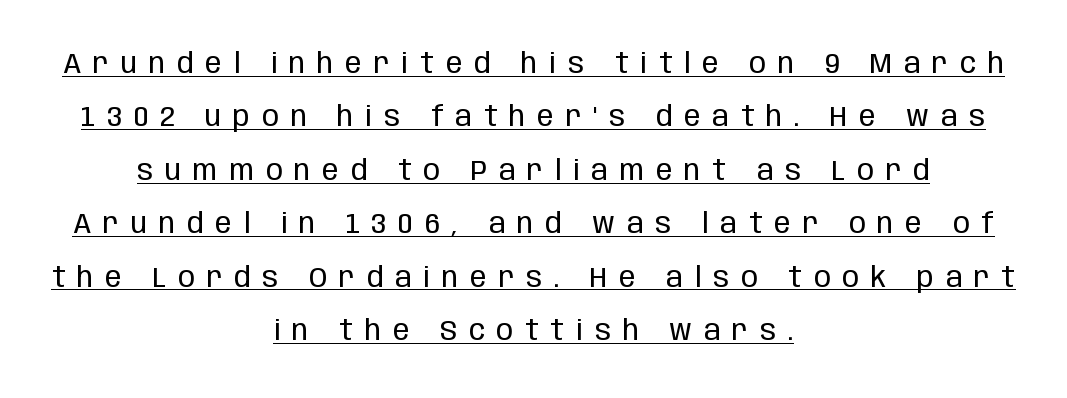
The image shows 28 px regular-weight, condensed sans-serif type, upright; set centered, loose line spacing (1.91x), unusually wide letter spacing (+0.42 em), underlined; low stroke contrast and a large x-height.
